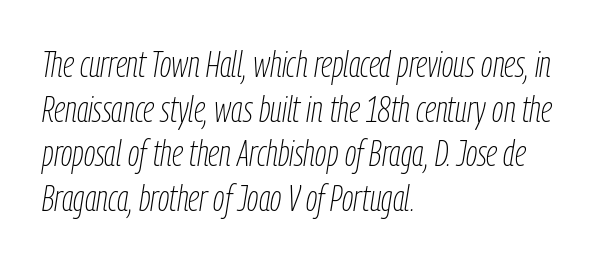
Q: Is the text bold? A: No.
Q: Is the text italic (slanted)? A: Yes, it leans right by about 9 degrees.
Q: Is the text underlined? A: No.
Q: How is the paragraph aligned? A: Left-aligned.
Q: Is the spacing between letters normal or unusually wide? A: Normal.
Q: Width (condensed, normal, or wide)? A: Condensed.
Q: Stroke contrast? A: Low.
Q: x-height? A: Medium.
Q: Monospaced? A: No.
